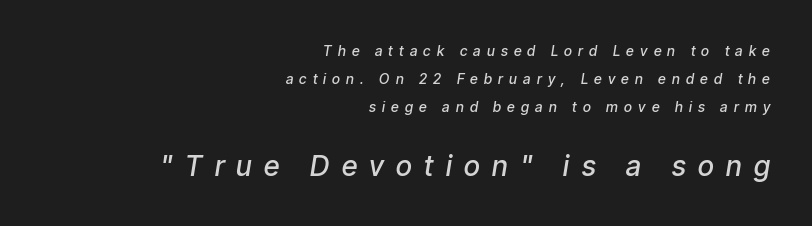
Q: Is the text bold? A: Semi-bold.
Q: Is the text italic (slanted)? A: Yes, it leans right by about 9 degrees.
Q: Is the text underlined? A: No.
Q: How is the paragraph aligned? A: Right-aligned.
Q: Is the spacing between letters normal or unusually wide? A: Unusually wide.
Q: Is the spacing between lines tight, normal or loose? A: Loose.
Q: Which block of text is set in a larger size, the first (top) or the second (bottom)? A: The second (bottom) one.
Q: Width (condensed, normal, or wide)? A: Condensed.
Q: Stroke contrast? A: Low.
Q: x-height? A: Medium.
Q: Monospaced? A: No.
